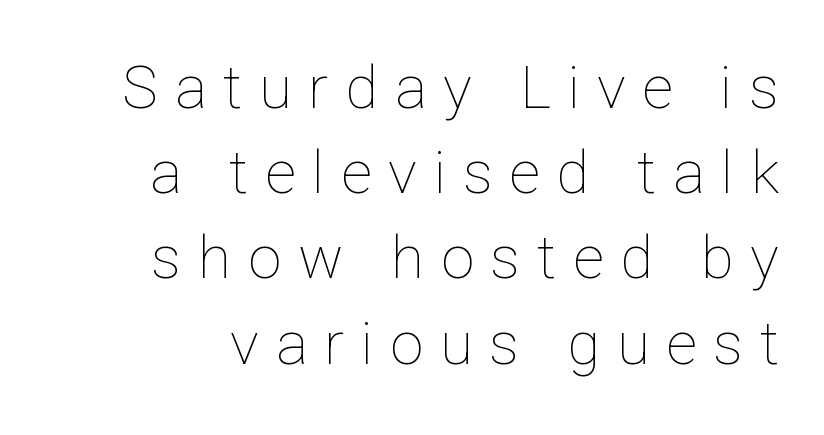
{"italic": "no", "bold": "no", "weight": "thin", "width": "normal", "stroke_contrast": "low", "x_height": "medium", "monospaced": "no", "underline": "no", "line_spacing": "normal", "line_spacing_ratio": 1.42, "letter_spacing": "wide", "letter_spacing_em": 0.28, "glyph_px": 60}
